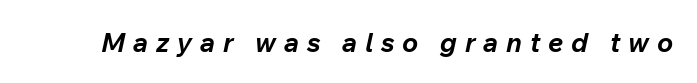
Q: Is the text bold? A: Yes.
Q: Is the text italic (slanted)? A: Yes, it leans right by about 12 degrees.
Q: Is the text underlined? A: No.
Q: Is the spacing between letters normal or unusually wide? A: Unusually wide.
